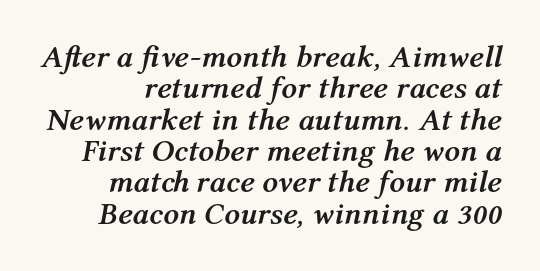
{"italic": "yes", "lean": "right", "slant_degrees": 12, "bold": "yes", "weight": "semibold", "width": "normal", "stroke_contrast": "medium", "x_height": "medium", "monospaced": "no", "underline": "no", "line_spacing": "tight", "line_spacing_ratio": 1.01, "letter_spacing": "normal", "letter_spacing_em": 0.0, "glyph_px": 31}
